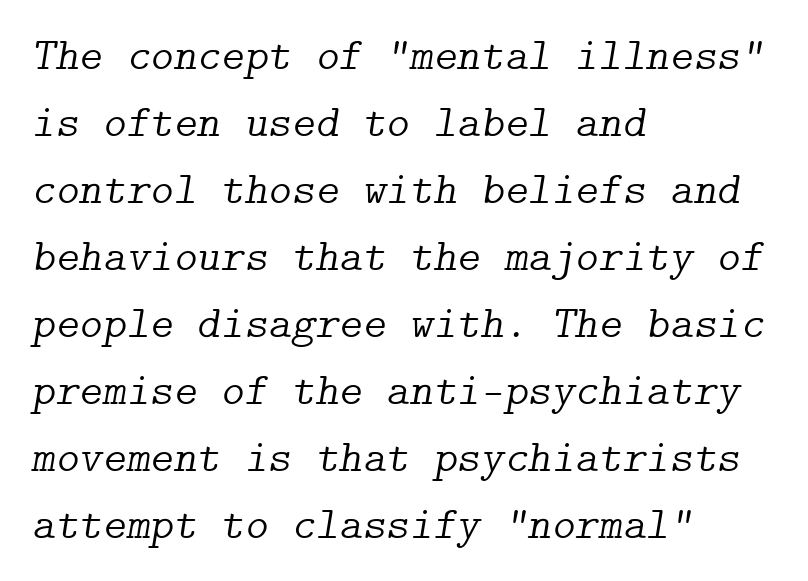
The image shows 45 px light serif type, italic (leaning right); set left-aligned, normal line spacing (1.49x), normal letter spacing, not underlined; low stroke contrast and a medium x-height.
